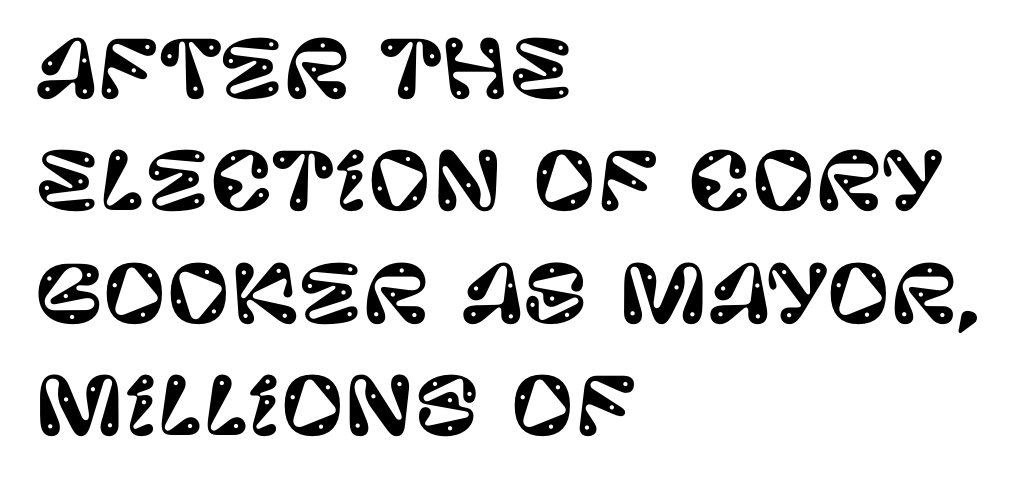
{"serif": "no", "width": "normal", "stroke_contrast": "low", "x_height": "large", "monospaced": "no", "underline": "no", "align": "left", "line_spacing": "normal", "line_spacing_ratio": 1.44, "letter_spacing": "normal", "letter_spacing_em": 0.0, "glyph_px": 78}
